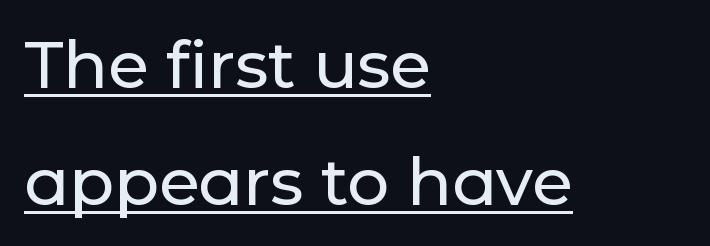
Q: Is the text italic (slanted)? A: No, it is upright.
Q: Is the typeface a serif or a sans-serif typeface? A: Sans-serif.
Q: Is the text underlined? A: Yes.
Q: How is the paragraph aligned? A: Left-aligned.
Q: Is the spacing between letters normal or unusually wide? A: Normal.
Q: Width (condensed, normal, or wide)? A: Normal.
Q: Stroke contrast? A: Low.
Q: x-height? A: Medium.
Q: Monospaced? A: No.
